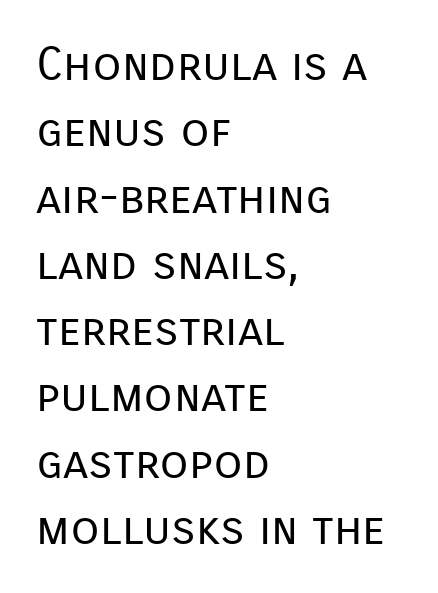
This sample has the flowing, uneven cadence of proportional lettering. The space directly below the letters is spotless. A sans-serif font was chosen for this passage. Compared with typical body copy, the letter spacing here is the same. Weight: regular or lighter. What's the leading like? Ordinary, nothing unusual.
